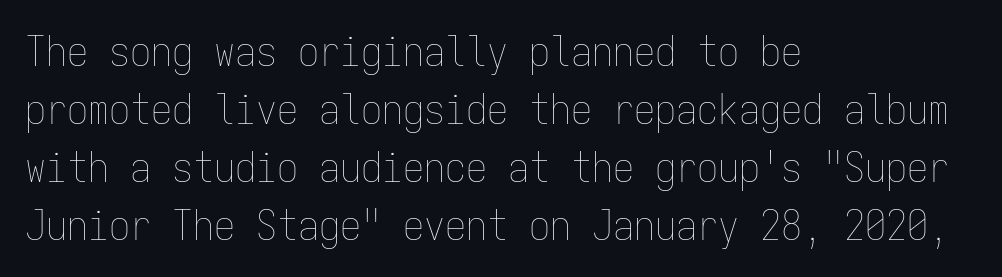
Q: Is the text bold? A: No.
Q: Is the text italic (slanted)? A: No, it is upright.
Q: Is the text underlined? A: No.
Q: How is the paragraph aligned? A: Left-aligned.
Q: Is the spacing between letters normal or unusually wide? A: Normal.
Q: Is the spacing between lines tight, normal or loose? A: Normal.
Q: Width (condensed, normal, or wide)? A: Condensed.
Q: Stroke contrast? A: Low.
Q: x-height? A: Medium.
Q: Monospaced? A: Yes.
